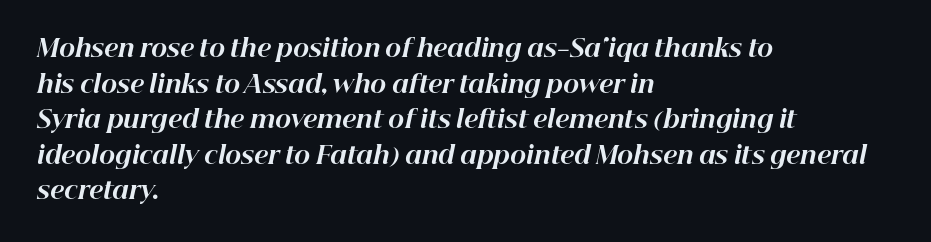
The image shows 24 px bold type, italic (leaning right); set left-aligned, normal line spacing (1.48x), normal letter spacing, not underlined.
